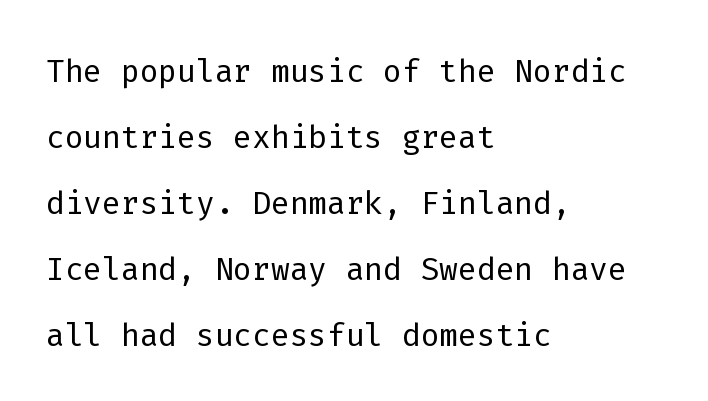
{"serif": "no", "italic": "no", "bold": "no", "weight": "light", "width": "normal", "stroke_contrast": "low", "x_height": "medium", "monospaced": "yes", "underline": "no", "align": "left", "line_spacing": "normal", "line_spacing_ratio": 1.5, "letter_spacing": "normal", "letter_spacing_em": 0.0, "glyph_px": 44}
